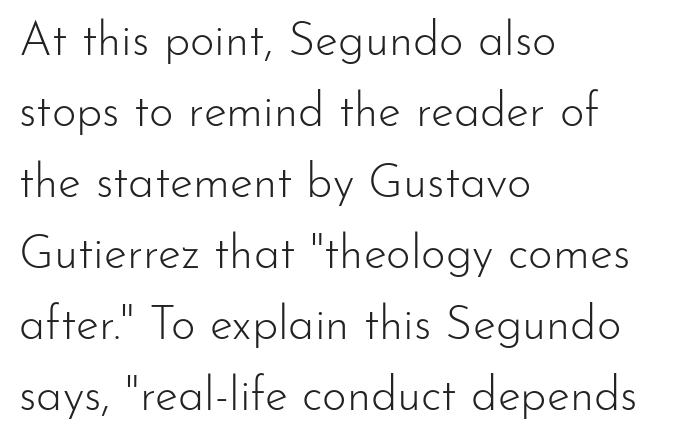
Q: Is the text bold? A: No.
Q: Is the text italic (slanted)? A: No, it is upright.
Q: Is the typeface a serif or a sans-serif typeface? A: Sans-serif.
Q: Is the text underlined? A: No.
Q: How is the paragraph aligned? A: Left-aligned.
Q: Is the spacing between letters normal or unusually wide? A: Normal.
Q: Is the spacing between lines tight, normal or loose? A: Normal.
Q: Width (condensed, normal, or wide)? A: Normal.
Q: Stroke contrast? A: Low.
Q: x-height? A: Small.
Q: Monospaced? A: No.
